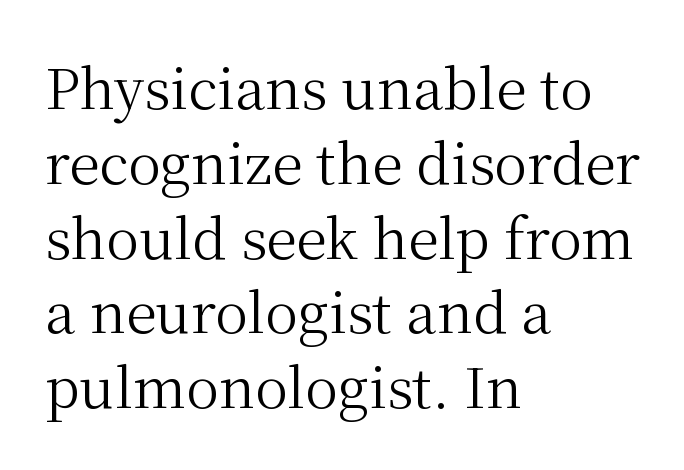
Q: Is the text bold? A: No.
Q: Is the text italic (slanted)? A: No, it is upright.
Q: Is the typeface a serif or a sans-serif typeface? A: Serif.
Q: Is the text underlined? A: No.
Q: How is the paragraph aligned? A: Left-aligned.
Q: Is the spacing between letters normal or unusually wide? A: Normal.
Q: Is the spacing between lines tight, normal or loose? A: Normal.
Q: Width (condensed, normal, or wide)? A: Normal.
Q: Stroke contrast? A: Medium.
Q: x-height? A: Medium.
Q: Monospaced? A: No.
